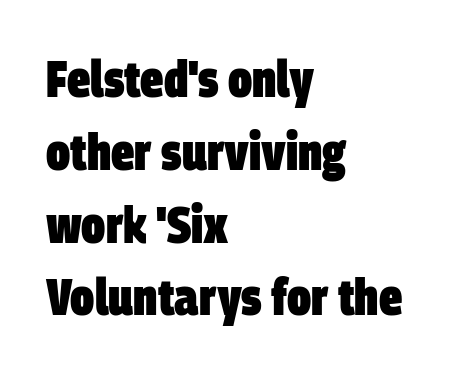
Q: Is the text bold? A: Yes.
Q: Is the typeface a serif or a sans-serif typeface? A: Sans-serif.
Q: Is the text underlined? A: No.
Q: How is the paragraph aligned? A: Left-aligned.
Q: Is the spacing between letters normal or unusually wide? A: Normal.
Q: Is the spacing between lines tight, normal or loose? A: Normal.
Q: Width (condensed, normal, or wide)? A: Condensed.
Q: Stroke contrast? A: Low.
Q: x-height? A: Large.
Q: Monospaced? A: No.
